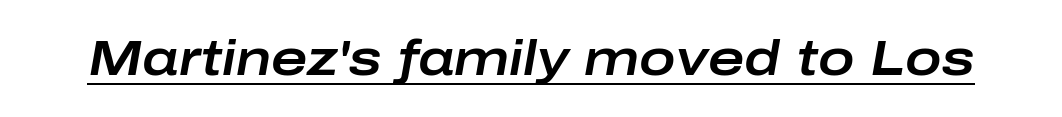
{"italic": "yes", "lean": "right", "slant_degrees": 10, "width": "wide", "stroke_contrast": "low", "x_height": "medium", "monospaced": "no", "underline": "yes", "letter_spacing": "normal", "letter_spacing_em": 0.0, "glyph_px": 49}
